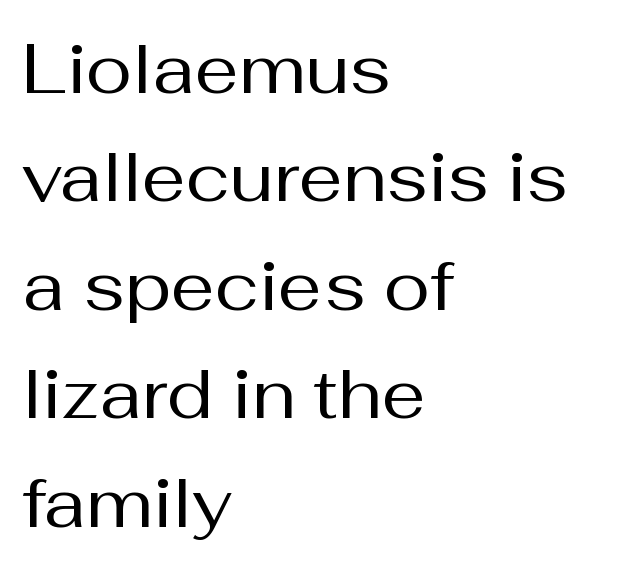
The image shows 70 px regular-weight sans-serif type, upright; set left-aligned, normal line spacing (1.55x), normal letter spacing, not underlined; medium stroke contrast and a medium x-height.
